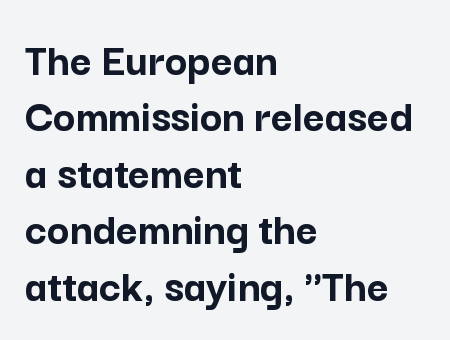
Typesetter's note: full bold, strokes at maximum text heaviness. It's the straight-up-and-down kind of type. A clean baseline with only descenders dipping below it. Caption: standard tracking, unaltered.
